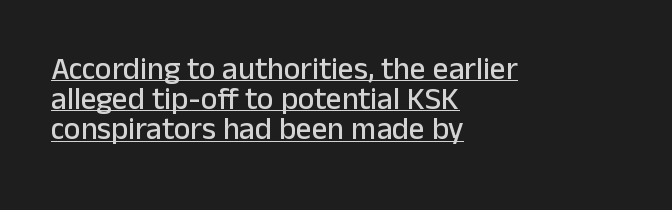
Q: Is the text italic (slanted)? A: No, it is upright.
Q: Is the typeface a serif or a sans-serif typeface? A: Sans-serif.
Q: Is the text underlined? A: Yes.
Q: How is the paragraph aligned? A: Left-aligned.
Q: Is the spacing between letters normal or unusually wide? A: Normal.
Q: Is the spacing between lines tight, normal or loose? A: Tight.
Q: Width (condensed, normal, or wide)? A: Normal.
Q: Stroke contrast? A: Low.
Q: x-height? A: Medium.
Q: Monospaced? A: No.
